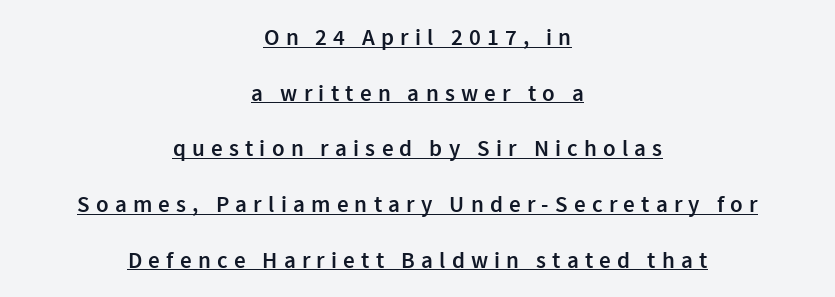
{"italic": "no", "bold": "semi", "underline": "yes", "align": "center", "line_spacing": "loose", "line_spacing_ratio": 2.42, "letter_spacing": "wide", "letter_spacing_em": 0.27, "glyph_px": 23}
